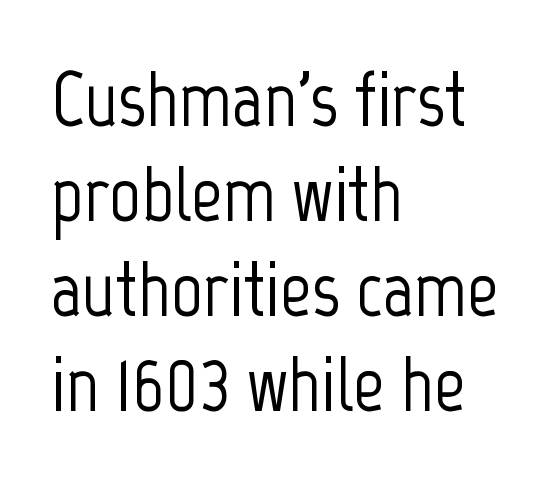
The image shows 78 px condensed sans-serif type, upright; set left-aligned, line spacing 1.22x, normal letter spacing, not underlined; low stroke contrast and a medium x-height.
